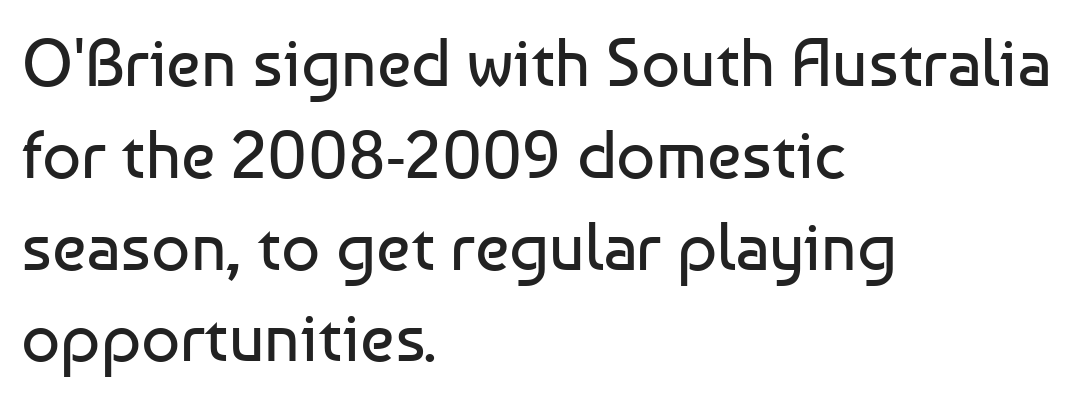
{"serif": "no", "italic": "no", "bold": "no", "weight": "regular", "width": "normal", "stroke_contrast": "low", "x_height": "medium", "monospaced": "no", "underline": "no", "align": "left", "line_spacing": "normal", "line_spacing_ratio": 1.35, "letter_spacing": "normal", "letter_spacing_em": 0.0, "glyph_px": 68}
